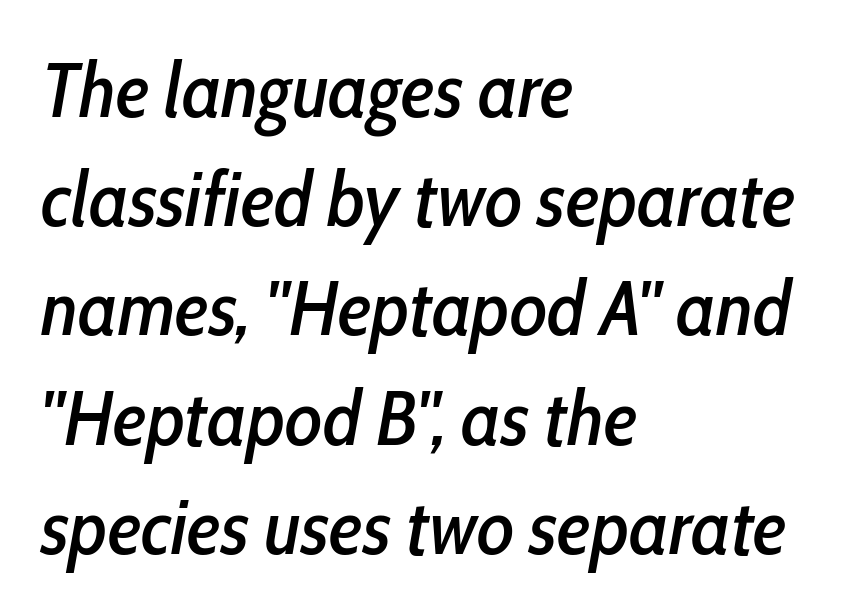
This rendering features lettering with no underline. An italicized treatment has been applied to the whole sample. Compared with typical body copy, the letter spacing here is the same. Compared with a centered layout, this one pins lines to the left instead. The rows are spaced the way most documents space them. Is this a fixed-width face? No — the glyphs have proportional, varying widths.
